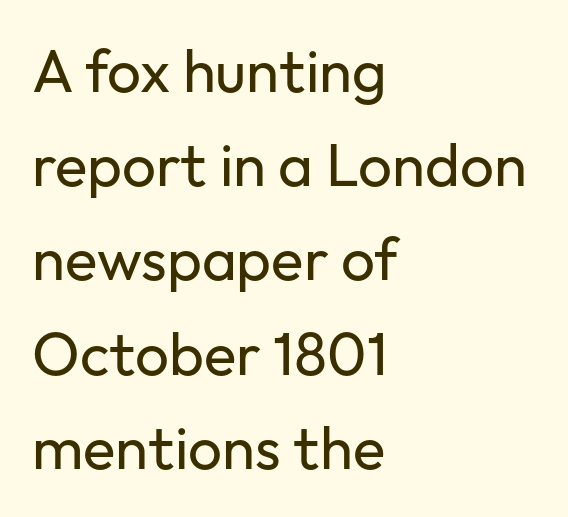
Q: Is the text bold? A: No.
Q: Is the text italic (slanted)? A: No, it is upright.
Q: Is the typeface a serif or a sans-serif typeface? A: Sans-serif.
Q: Is the text underlined? A: No.
Q: How is the paragraph aligned? A: Left-aligned.
Q: Is the spacing between letters normal or unusually wide? A: Normal.
Q: Is the spacing between lines tight, normal or loose? A: Normal.
Q: Width (condensed, normal, or wide)? A: Normal.
Q: Stroke contrast? A: Low.
Q: x-height? A: Medium.
Q: Monospaced? A: No.
